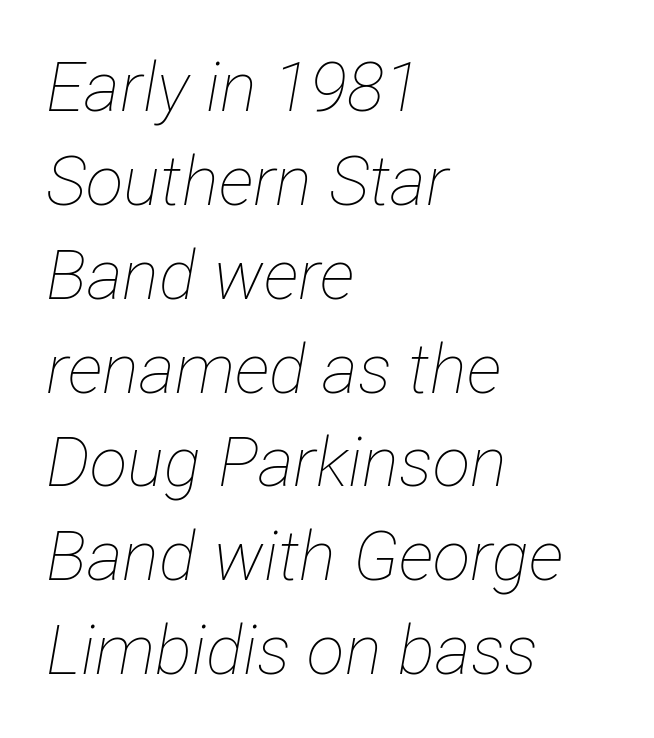
Q: Is the text bold? A: No.
Q: Is the text italic (slanted)? A: Yes, it leans right by about 12 degrees.
Q: Is the text underlined? A: No.
Q: How is the paragraph aligned? A: Left-aligned.
Q: Is the spacing between letters normal or unusually wide? A: Normal.
Q: Is the spacing between lines tight, normal or loose? A: Normal.
Q: Width (condensed, normal, or wide)? A: Condensed.
Q: Stroke contrast? A: Low.
Q: x-height? A: Medium.
Q: Monospaced? A: No.
